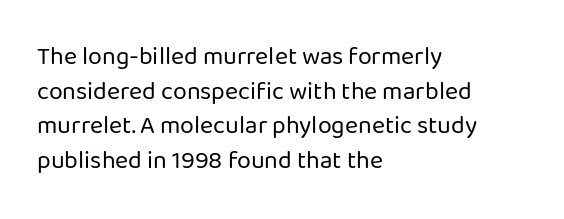
Q: Is the text bold? A: No.
Q: Is the text italic (slanted)? A: No, it is upright.
Q: Is the text underlined? A: No.
Q: How is the paragraph aligned? A: Left-aligned.
Q: Is the spacing between letters normal or unusually wide? A: Normal.
Q: Is the spacing between lines tight, normal or loose? A: Normal.
